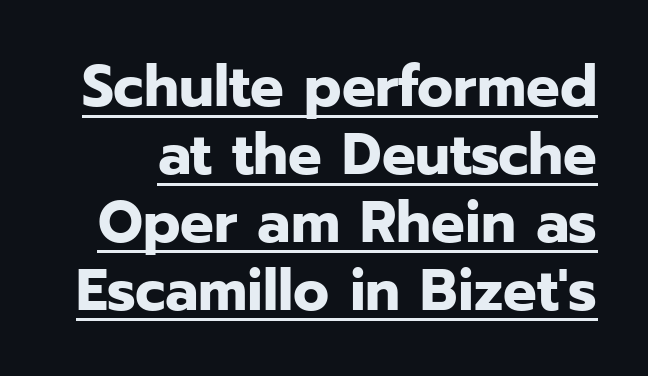
The image shows 59 px bold sans-serif type, upright; set tight line spacing (1.15x), normal letter spacing, underlined; low stroke contrast and a medium x-height.
